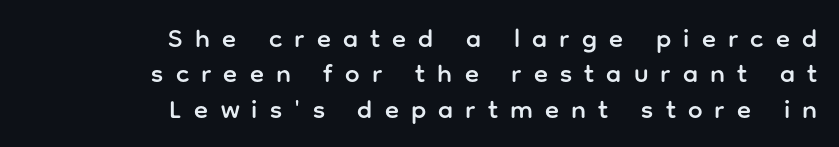
The image shows 26 px text type, upright; set right-aligned, normal line spacing (1.36x), unusually wide letter spacing (+0.47 em), not underlined.
